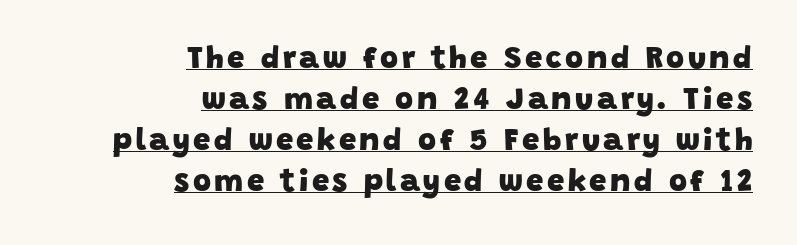
Q: Is the text bold? A: Yes.
Q: Is the typeface a serif or a sans-serif typeface? A: Sans-serif.
Q: Is the text underlined? A: Yes.
Q: How is the paragraph aligned? A: Right-aligned.
Q: Is the spacing between lines tight, normal or loose? A: Normal.
Q: Width (condensed, normal, or wide)? A: Normal.
Q: Stroke contrast? A: Low.
Q: x-height? A: Large.
Q: Monospaced? A: No.
